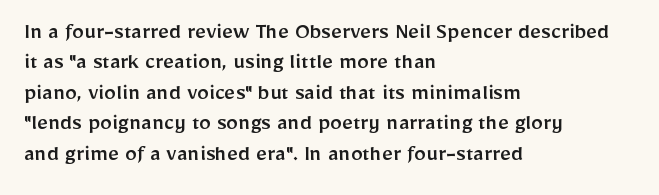
Unmarked baselines from the first word to the last. Short and long lines alike share a common starting point at left. The horizontal fit of the characters is conventional and even. Leading matches the norm, producing a regular column. In terms of posture, this sample is upright.
